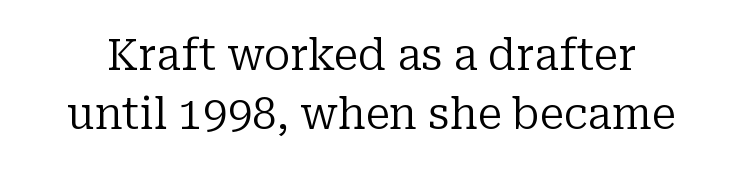
Lines of text with bare space underneath. No heavy texture on the line: the type isn't bold. The passage shown is typed in a proportional face where columns would drift. Does extra space separate the letters? No, they use regular spacing. The letters carry serifs — small finishing strokes at the ends of their stems.
